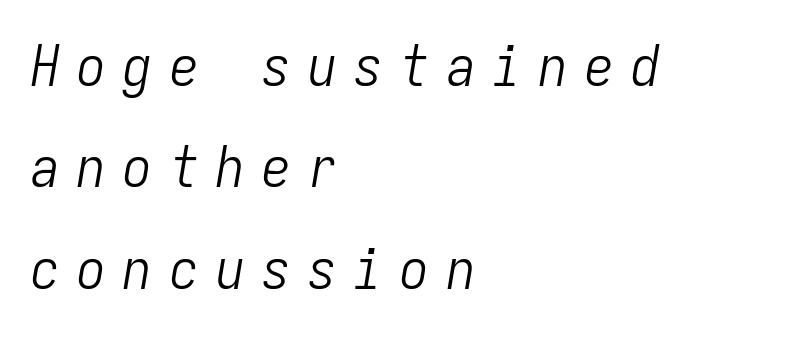
A typesetter would call this heavily tracked-out type. The lines are quadded left. Glance below the letters and you will spot only blank space. The typeface has the unassuming heft of standard copy or less. The rendering uses typewriter-style spacing with identical character cells. You can tell it's italic because the verticals aren't actually vertical.
